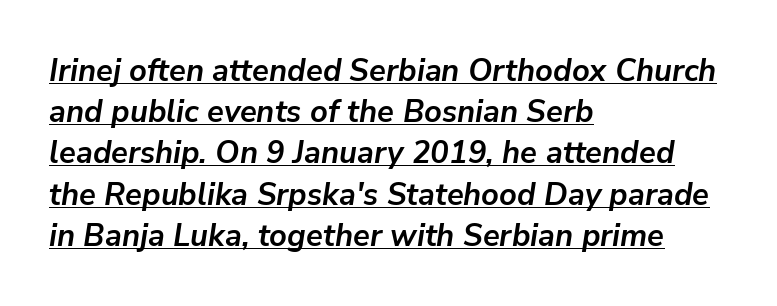
The image shows 31 px semibold type, italic (leaning right); set left-aligned, normal line spacing (1.33x), normal letter spacing, underlined; low stroke contrast and a medium x-height.
